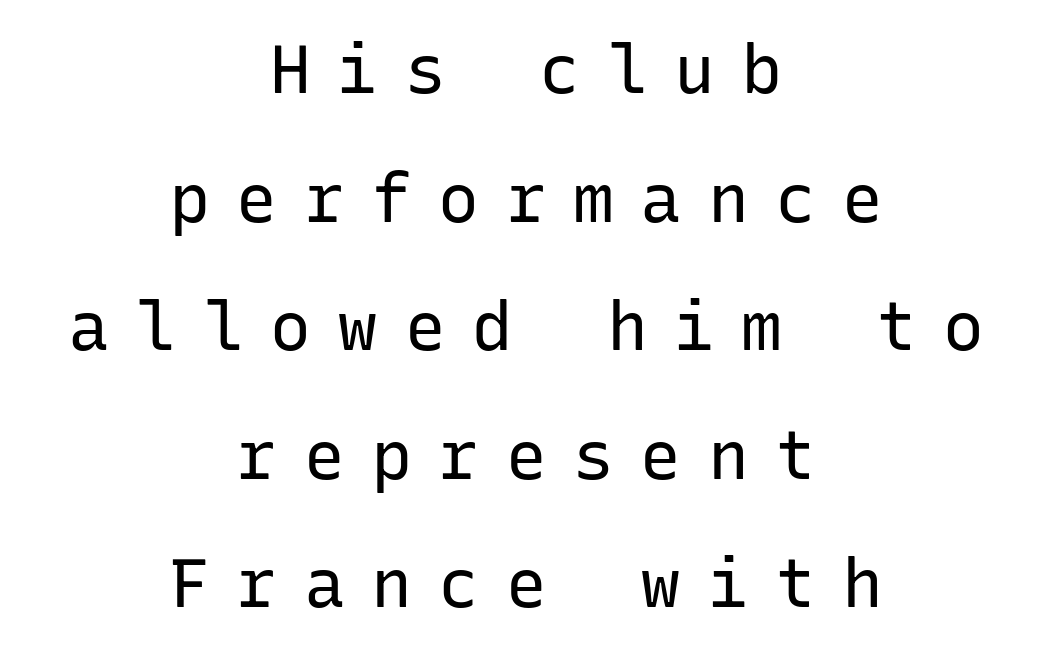
{"serif": "no", "italic": "no", "bold": "no", "weight": "regular", "width": "normal", "stroke_contrast": "low", "x_height": "medium", "monospaced": "yes", "underline": "no", "align": "center", "line_spacing_ratio": 1.89, "letter_spacing": "wide", "letter_spacing_em": 0.39, "glyph_px": 68}
